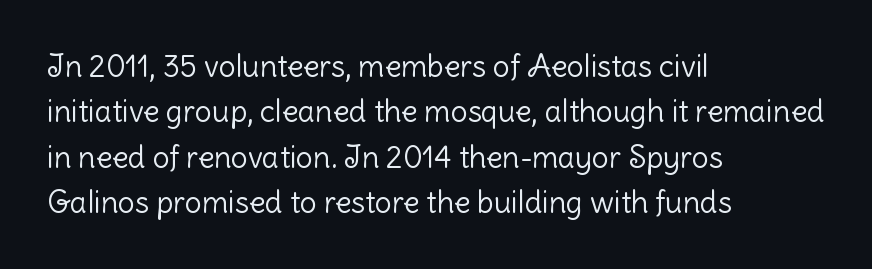
The image shows 30 px light sans-serif type, upright; set left-aligned, normal line spacing (1.51x), normal letter spacing, not underlined; low stroke contrast and a medium x-height.
